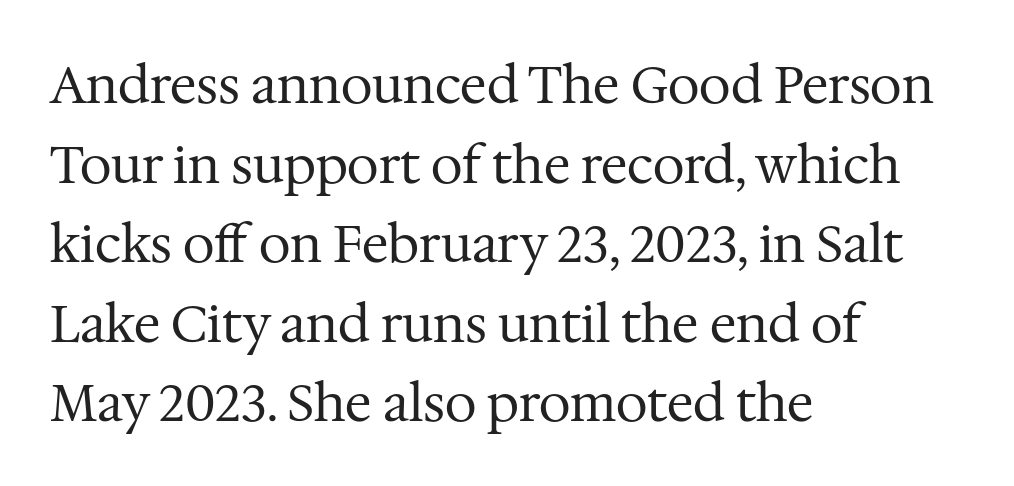
Stroke mass is kept to a normal reading level or below. Does the copy run flush right? No — it runs flush left. Is this a fixed-width face? No — the glyphs have proportional, varying widths. This rendering leaves character spacing at its baseline value. In terms of leading, this rendering sits right in the middle.
